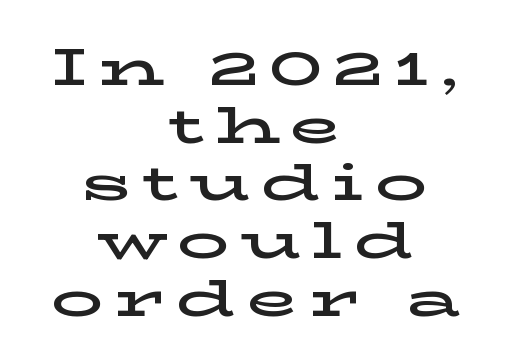
Q: Is the text italic (slanted)? A: No, it is upright.
Q: Is the typeface a serif or a sans-serif typeface? A: Serif.
Q: Is the text underlined? A: No.
Q: How is the paragraph aligned? A: Centered.
Q: Is the spacing between letters normal or unusually wide? A: Unusually wide.
Q: Is the spacing between lines tight, normal or loose? A: Tight.
Q: Width (condensed, normal, or wide)? A: Wide.
Q: Stroke contrast? A: Low.
Q: x-height? A: Medium.
Q: Monospaced? A: No.
